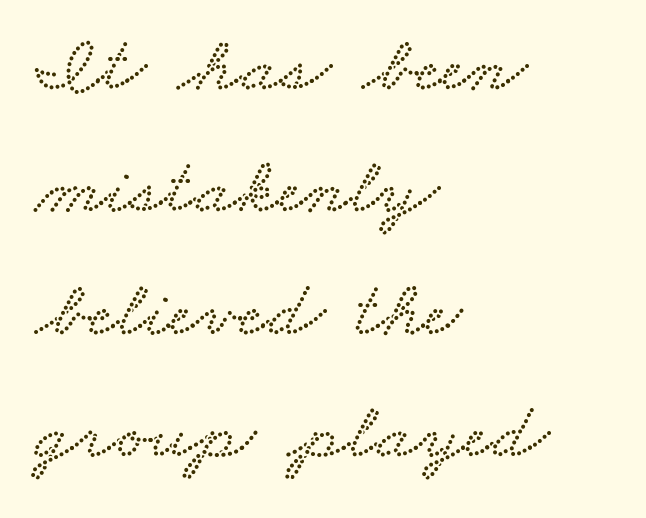
The image shows 79 px wide type; set left-aligned, normal line spacing (1.55x), normal letter spacing, not underlined; low stroke contrast and a small x-height.
